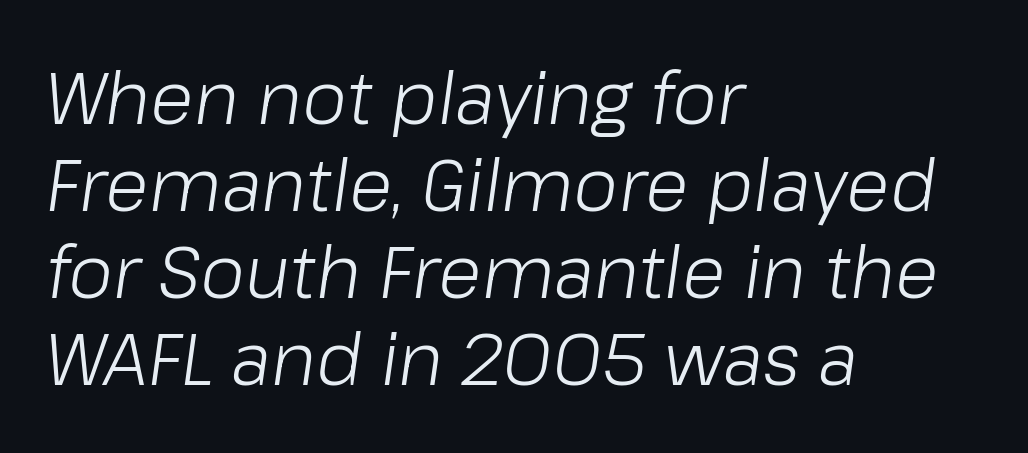
{"italic": "yes", "lean": "right", "slant_degrees": 8, "bold": "no", "weight": "light", "width": "normal", "stroke_contrast": "low", "x_height": "medium", "monospaced": "no", "underline": "no", "align": "left", "line_spacing_ratio": 1.21, "letter_spacing": "normal", "letter_spacing_em": 0.0, "glyph_px": 72}
